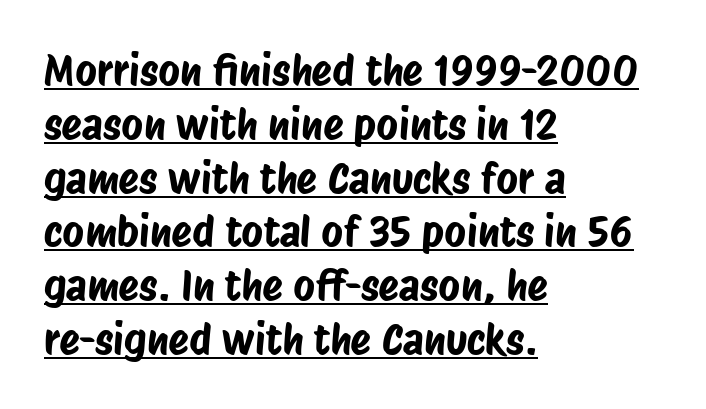
Line beginnings align vertically; line endings do not. These characters rest on top of a visible drawn line. The line-height multiplier appears to be the usual default. The passage shown is typeset with a sans-serif family. The face used here is rendered with its standard letterfit. Looks like regular typesetting: each glyph gets only the width it needs.
